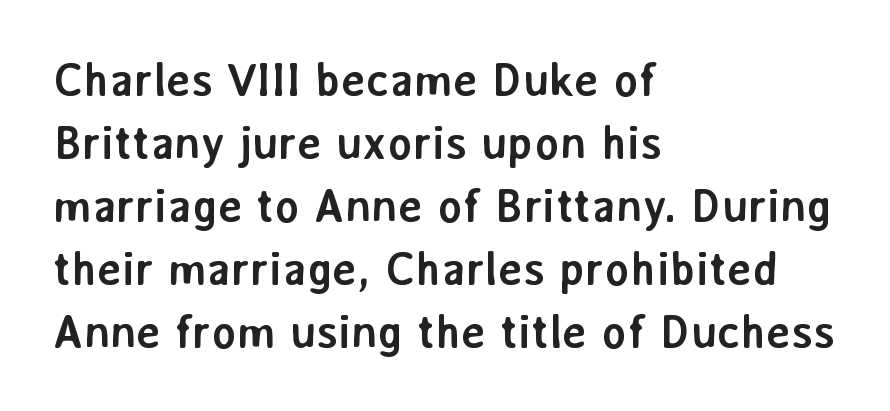
The rendering anchors every line to the left-hand side. The face used here is proportionally spaced, like ordinary book or web type. I'd describe the lettering as bold — thick and assertive. A typesetter would call this leading conventional body-copy spacing.
